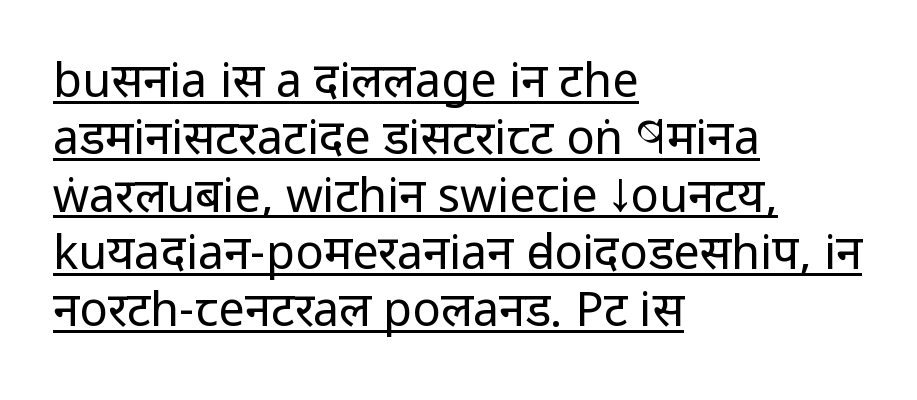
Examine the stroke ends and you'll find no serifs. The letters stand straight up with perfectly vertical stems. This rendering features underlined lettering. Glyph-to-glyph distance matches everyday printed text. Heaviness? Minimal to ordinary, like unemphasized prose. The paragraph shown leans on its left margin.
